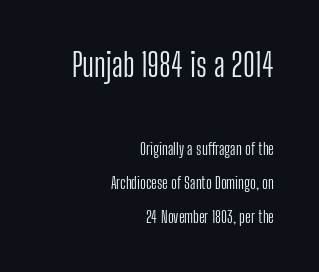
Is this a fixed-width face? No — the glyphs have proportional, varying widths. Typographically, this falls in the sans-serif category. Descenders hang freely into open space. These lines were composed using upright roman letters. The upper block of text is set noticeably larger than the block beneath it. Stroke thickness stays within the range of a standard reading face or lighter.
